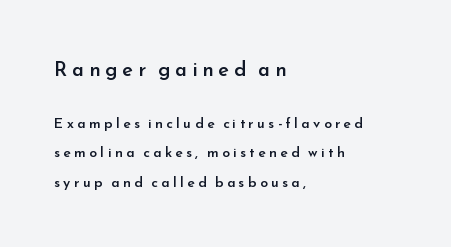
{"italic": "no", "bold": "semi", "underline": "no", "align": "left", "line_spacing": "loose", "line_spacing_ratio": 2.1, "letter_spacing": "wide", "letter_spacing_em": 0.24, "larger_block": "first", "size_ratio": 1.43, "glyph_px": 20}
